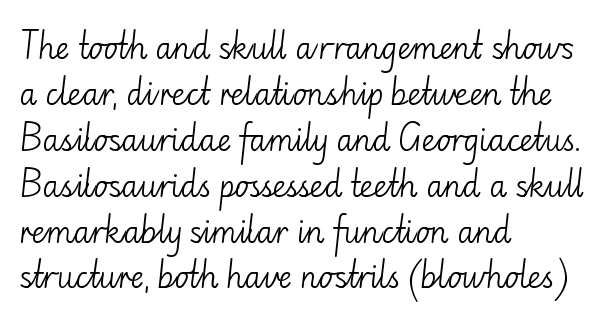
{"serif": "no", "bold": "no", "weight": "light", "width": "normal", "stroke_contrast": "low", "x_height": "small", "monospaced": "no", "underline": "no", "align": "left", "line_spacing": "normal", "line_spacing_ratio": 1.53, "letter_spacing": "normal", "letter_spacing_em": 0.0, "glyph_px": 30}
